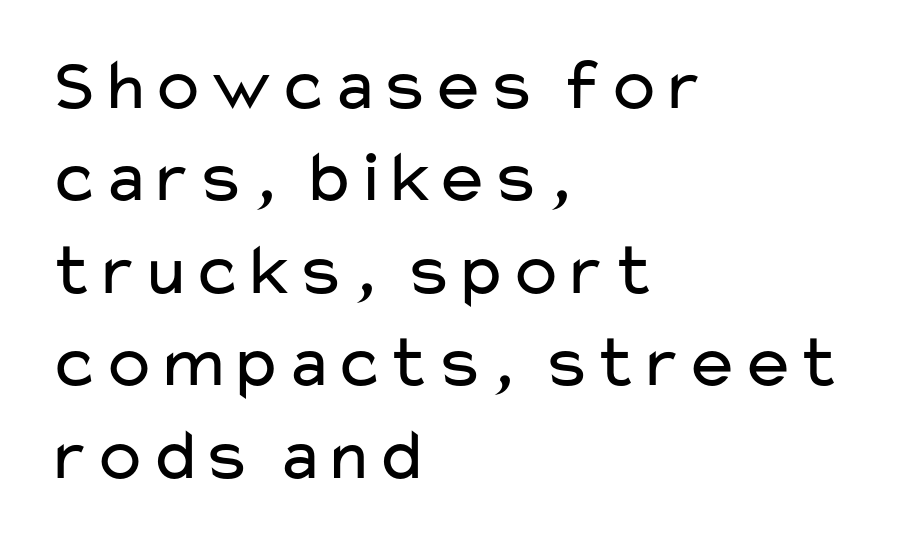
Q: Is the text bold? A: No.
Q: Is the text italic (slanted)? A: No, it is upright.
Q: Is the typeface a serif or a sans-serif typeface? A: Sans-serif.
Q: Is the text underlined? A: No.
Q: How is the paragraph aligned? A: Left-aligned.
Q: Is the spacing between letters normal or unusually wide? A: Normal.
Q: Is the spacing between lines tight, normal or loose? A: Normal.
Q: Width (condensed, normal, or wide)? A: Wide.
Q: Stroke contrast? A: Low.
Q: x-height? A: Medium.
Q: Monospaced? A: No.
